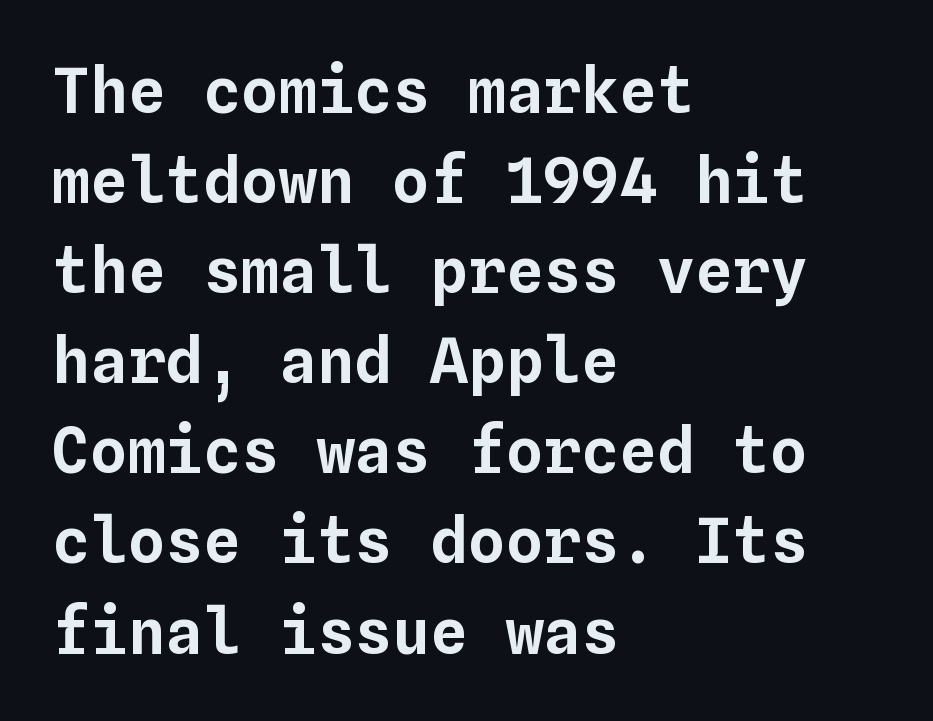
The image shows 63 px text type, upright, monospaced; set left-aligned, normal line spacing (1.43x), normal letter spacing, not underlined; low stroke contrast and a medium x-height.
